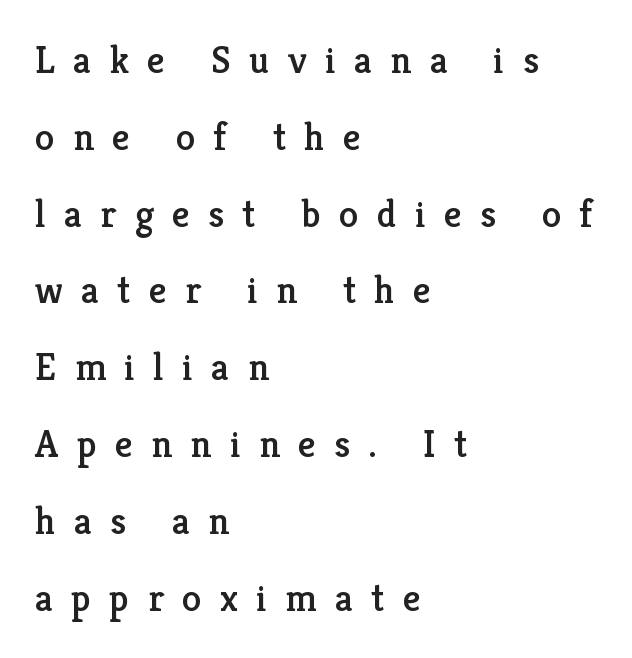
The image shows 39 px serif type, upright; set left-aligned, loose line spacing (1.97x), unusually wide letter spacing (+0.47 em), not underlined; low stroke contrast and a medium x-height.
